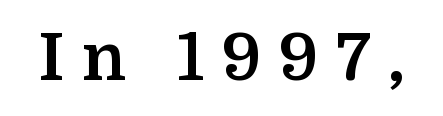
{"serif": "yes", "italic": "no", "bold": "yes", "weight": "bold", "width": "normal", "stroke_contrast": "medium", "x_height": "medium", "monospaced": "no", "underline": "no", "letter_spacing": "wide", "letter_spacing_em": 0.26, "glyph_px": 66}
